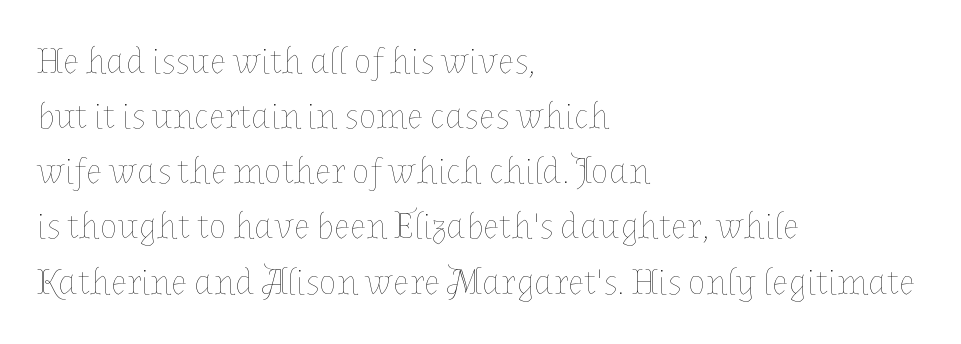
The image shows 37 px thin type, upright; set left-aligned, normal line spacing (1.49x), normal letter spacing, not underlined; low stroke contrast and a medium x-height.
